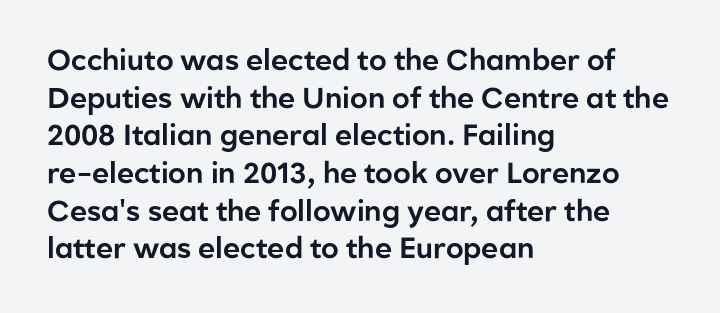
You could not count columns in this text — the font is proportionally spaced. The ragged edge is on the right, which tells us the setting is flush left. The typeface chosen for these lines omits serifs. Lines of text with bare space underneath.
